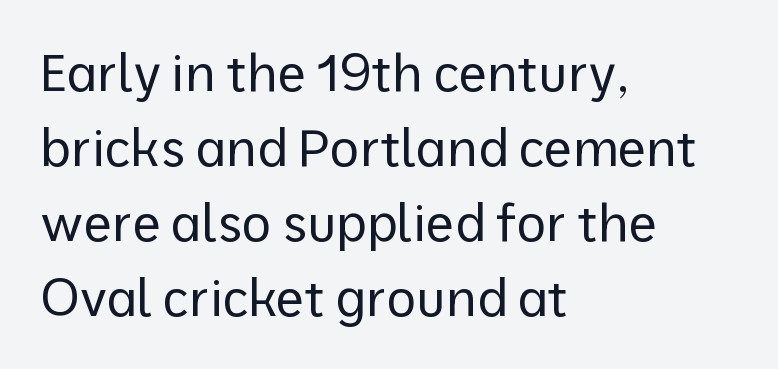
{"serif": "no", "italic": "no", "bold": "no", "weight": "regular", "width": "normal", "stroke_contrast": "low", "x_height": "medium", "monospaced": "no", "underline": "no", "align": "left", "line_spacing": "normal", "line_spacing_ratio": 1.47, "letter_spacing": "normal", "letter_spacing_em": 0.0, "glyph_px": 51}
